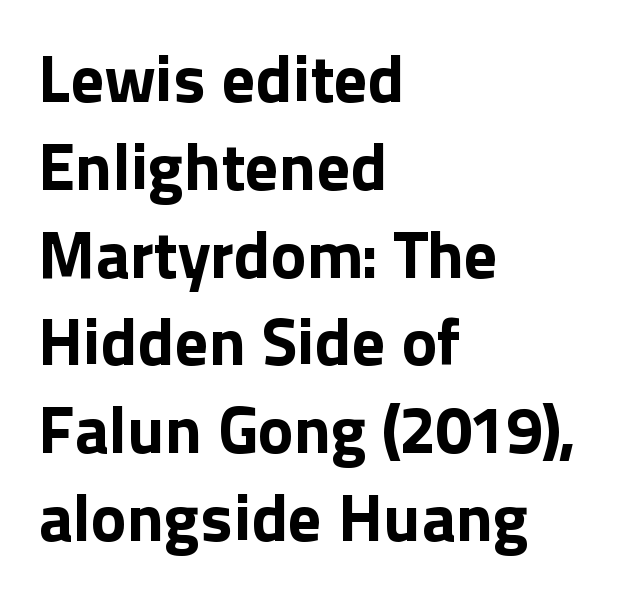
Q: Is the text bold? A: Yes.
Q: Is the text italic (slanted)? A: No, it is upright.
Q: Is the typeface a serif or a sans-serif typeface? A: Sans-serif.
Q: Is the text underlined? A: No.
Q: How is the paragraph aligned? A: Left-aligned.
Q: Is the spacing between letters normal or unusually wide? A: Normal.
Q: Is the spacing between lines tight, normal or loose? A: Normal.
Q: Width (condensed, normal, or wide)? A: Normal.
Q: x-height? A: Medium.
Q: Monospaced? A: No.
